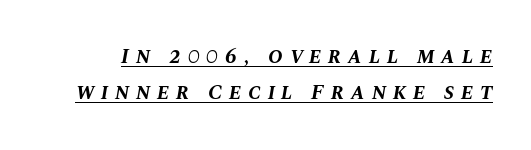
Observe the wide spacing: letters keep a clear distance from each other. Heavy, bold letterforms. The face used here has a pronounced slope to its letters. Every word sits above its own underline.
